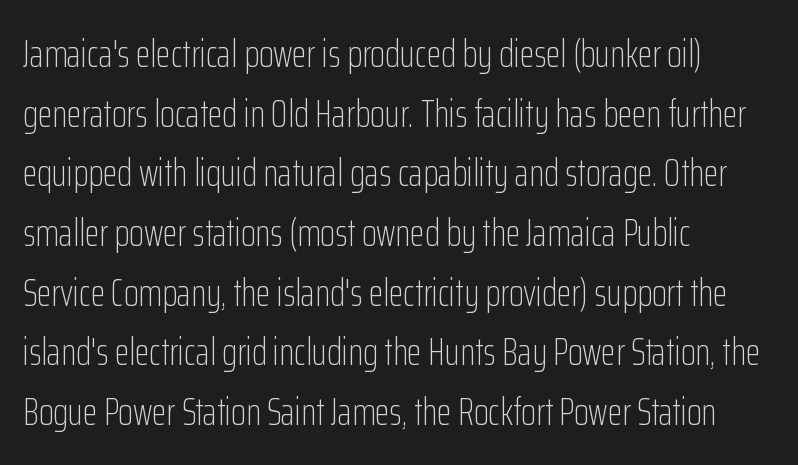
{"serif": "no", "italic": "no", "bold": "no", "weight": "light", "width": "condensed", "stroke_contrast": "low", "x_height": "medium", "monospaced": "no", "underline": "no", "align": "left", "line_spacing": "normal", "line_spacing_ratio": 1.57, "letter_spacing": "normal", "letter_spacing_em": 0.0, "glyph_px": 38}
